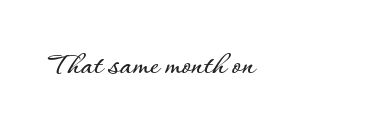
Q: Is the text italic (slanted)? A: Yes.
Q: Is the text underlined? A: No.
Q: How is the paragraph aligned? A: Left-aligned.
Q: Is the spacing between letters normal or unusually wide? A: Normal.
Q: Width (condensed, normal, or wide)? A: Normal.
Q: Stroke contrast? A: Low.
Q: x-height? A: Small.
Q: Monospaced? A: No.
